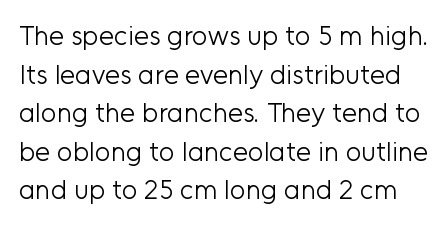
{"italic": "no", "bold": "no", "underline": "no", "line_spacing": "normal", "line_spacing_ratio": 1.43, "letter_spacing": "normal", "letter_spacing_em": 0.0, "glyph_px": 27}
